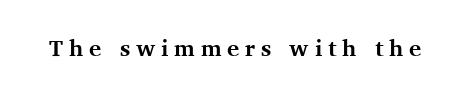
{"italic": "no", "bold": "yes", "underline": "no", "letter_spacing": "wide", "letter_spacing_em": 0.25, "glyph_px": 23}
